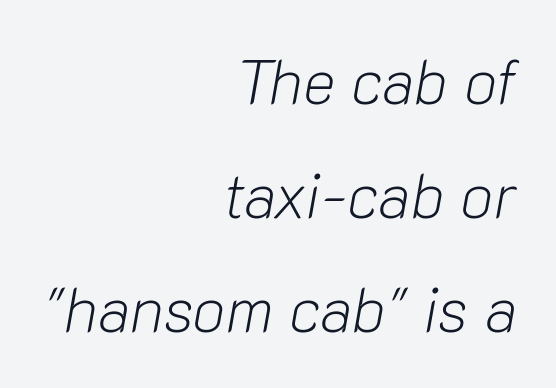
{"italic": "yes", "lean": "right", "slant_degrees": 10, "bold": "no", "weight": "light", "width": "normal", "stroke_contrast": "low", "x_height": "medium", "monospaced": "no", "underline": "no", "align": "right", "line_spacing_ratio": 1.84, "letter_spacing": "normal", "letter_spacing_em": 0.0, "glyph_px": 62}
